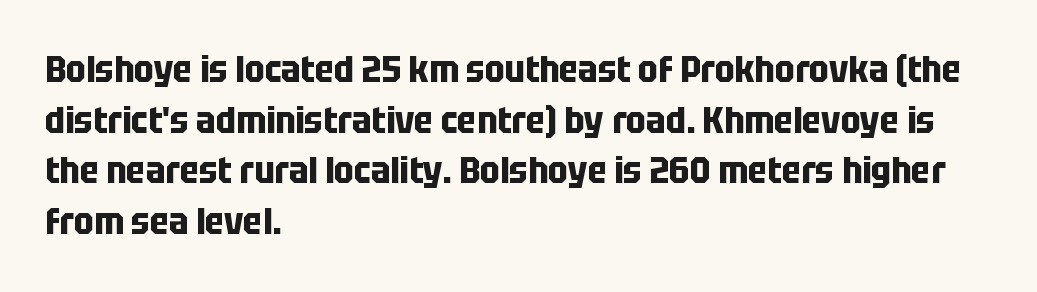
Q: Is the text bold? A: Yes.
Q: Is the text italic (slanted)? A: No, it is upright.
Q: Is the typeface a serif or a sans-serif typeface? A: Sans-serif.
Q: Is the text underlined? A: No.
Q: How is the paragraph aligned? A: Left-aligned.
Q: Is the spacing between letters normal or unusually wide? A: Normal.
Q: Is the spacing between lines tight, normal or loose? A: Normal.
Q: Width (condensed, normal, or wide)? A: Condensed.
Q: Stroke contrast? A: Low.
Q: x-height? A: Large.
Q: Monospaced? A: No.
